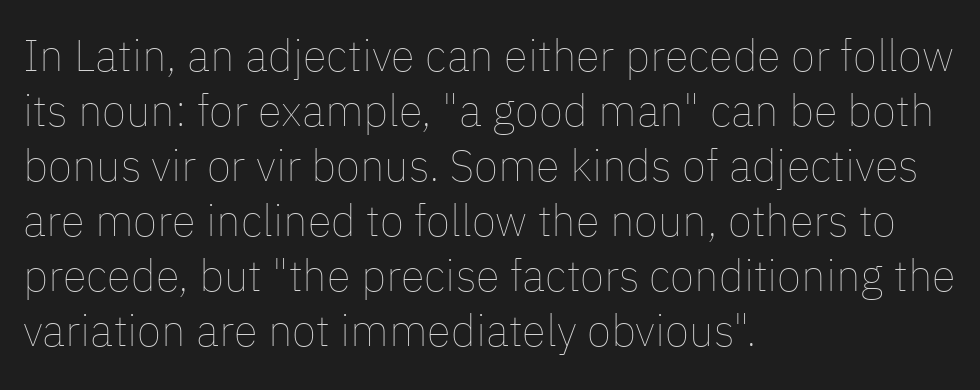
Q: Is the text bold? A: No.
Q: Is the text italic (slanted)? A: No, it is upright.
Q: Is the text underlined? A: No.
Q: How is the paragraph aligned? A: Left-aligned.
Q: Is the spacing between letters normal or unusually wide? A: Normal.
Q: Is the spacing between lines tight, normal or loose? A: Normal.
Q: Width (condensed, normal, or wide)? A: Normal.
Q: Stroke contrast? A: Low.
Q: x-height? A: Medium.
Q: Monospaced? A: No.
